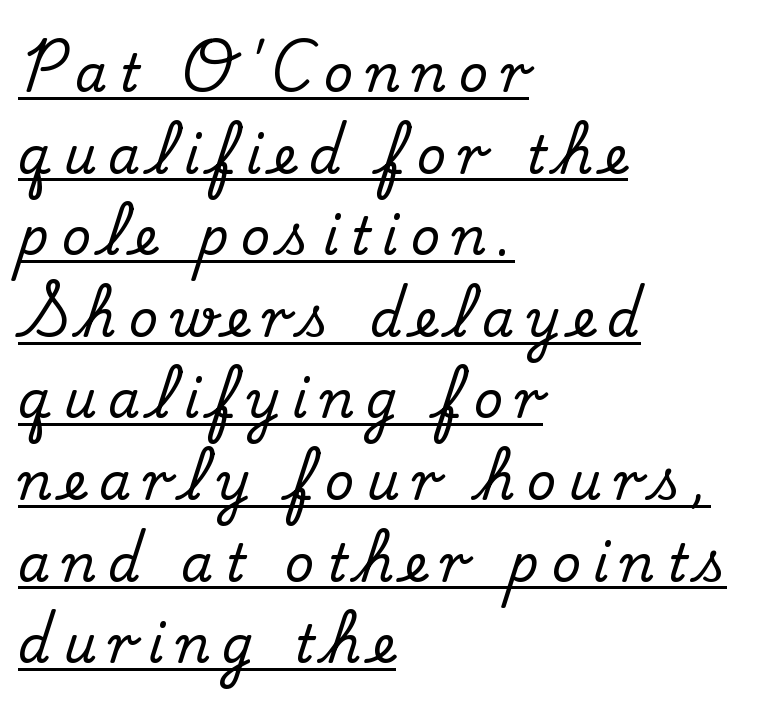
The image shows 51 px serif type; set left-aligned, normal line spacing (1.6x), unusually wide letter spacing (+0.24 em), underlined; medium stroke contrast and a small x-height.
